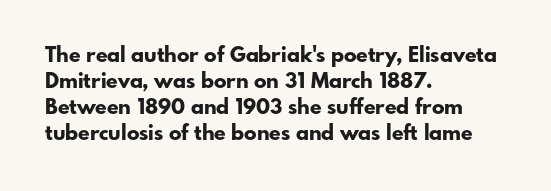
Q: Is the text bold? A: Yes.
Q: Is the text italic (slanted)? A: No, it is upright.
Q: Is the text underlined? A: No.
Q: How is the paragraph aligned? A: Left-aligned.
Q: Is the spacing between letters normal or unusually wide? A: Normal.
